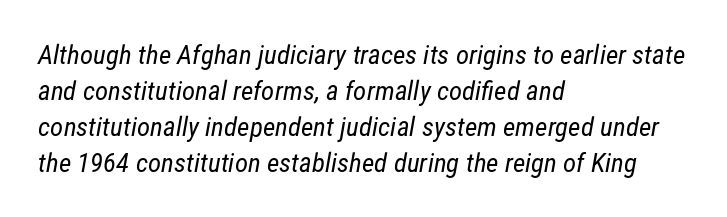
Q: Is the text bold? A: No.
Q: Is the text underlined? A: No.
Q: How is the paragraph aligned? A: Left-aligned.
Q: Is the spacing between letters normal or unusually wide? A: Normal.
Q: Is the spacing between lines tight, normal or loose? A: Normal.
